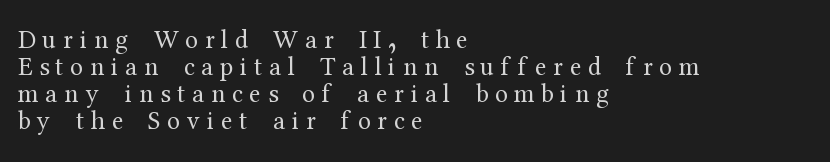
Q: Is the text bold? A: No.
Q: Is the text italic (slanted)? A: No, it is upright.
Q: Is the text underlined? A: No.
Q: How is the paragraph aligned? A: Left-aligned.
Q: Is the spacing between letters normal or unusually wide? A: Unusually wide.
Q: Is the spacing between lines tight, normal or loose? A: Tight.
